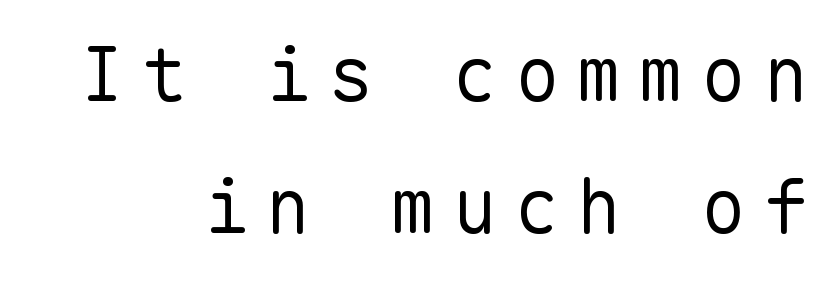
{"serif": "no", "italic": "no", "bold": "no", "weight": "regular", "width": "normal", "stroke_contrast": "low", "x_height": "medium", "monospaced": "yes", "underline": "no", "line_spacing_ratio": 1.79, "letter_spacing": "wide", "letter_spacing_em": 0.24, "glyph_px": 74}
